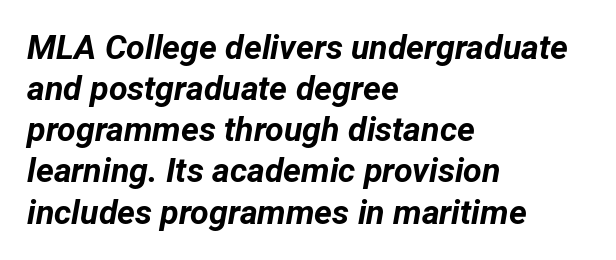
The image shows 34 px bold type, italic (leaning right); set left-aligned, line spacing 1.21x, normal letter spacing, not underlined; low stroke contrast and a medium x-height.
